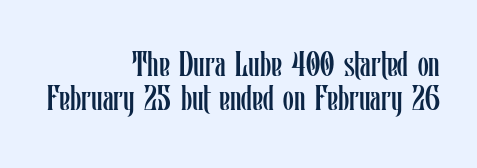
{"italic": "no", "bold": "no", "weight": "regular", "width": "condensed", "stroke_contrast": "low", "x_height": "medium", "monospaced": "no", "underline": "no", "align": "right", "line_spacing": "tight", "line_spacing_ratio": 0.98, "letter_spacing": "normal", "letter_spacing_em": 0.0, "glyph_px": 35}
